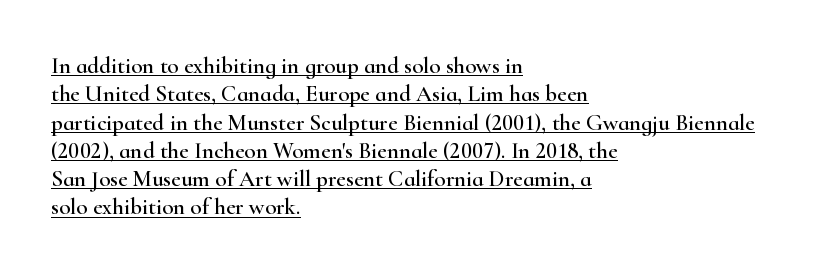
Q: Is the text italic (slanted)? A: No, it is upright.
Q: Is the text underlined? A: Yes.
Q: How is the paragraph aligned? A: Left-aligned.
Q: Is the spacing between letters normal or unusually wide? A: Normal.
